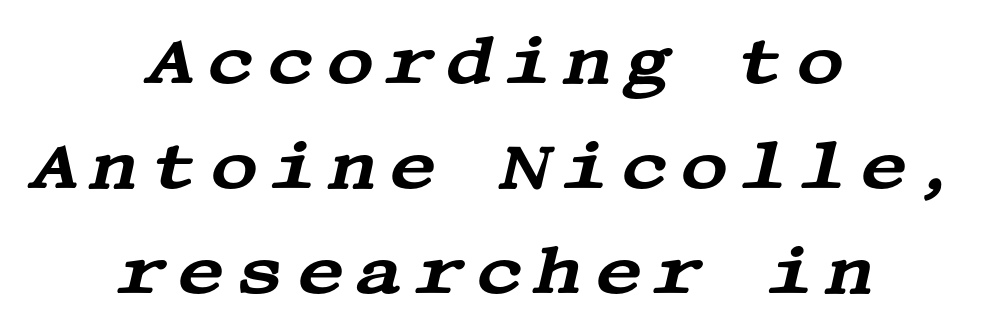
{"serif": "yes", "italic": "yes", "lean": "right", "slant_degrees": 13, "width": "wide", "stroke_contrast": "medium", "x_height": "large", "underline": "no", "align": "center", "line_spacing": "normal", "line_spacing_ratio": 1.57, "glyph_px": 67}
